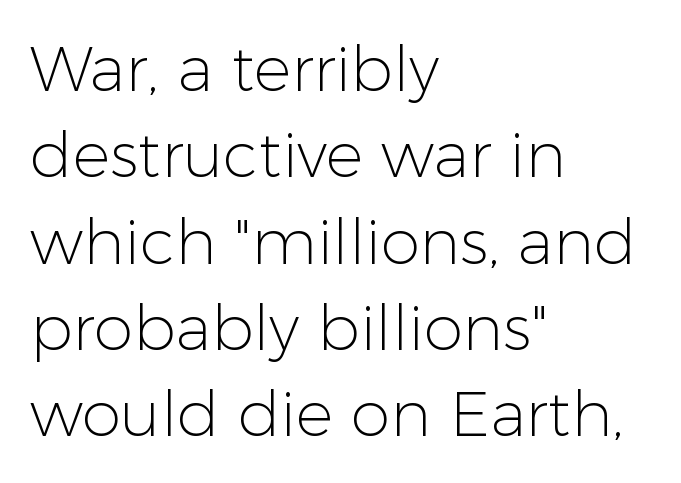
Reading down the column, the eye jumps a familiar distance to each next line. Standard letterfit; no display-style spreading of the glyphs. If you drew a line through each stem, it would be perfectly vertical. In CSS terms this would be text-align: left.
